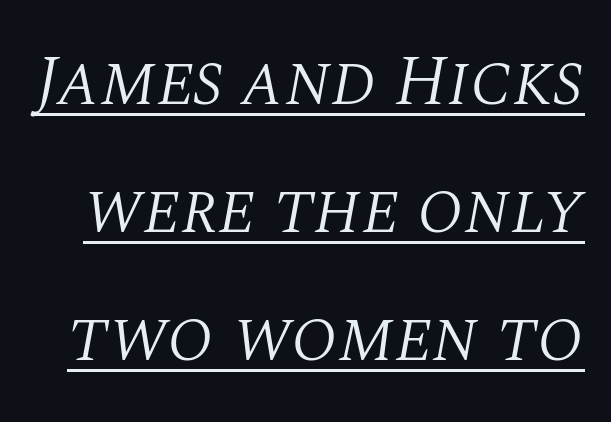
Style check: oblique. Character widths vary here, with narrow letters taking less room than wide ones. Compared with undecorated copy, this sample adds a rule below the words. Unlike a clean sans, this face finishes its strokes with serifs. No extra tracking has been applied to these lines.
